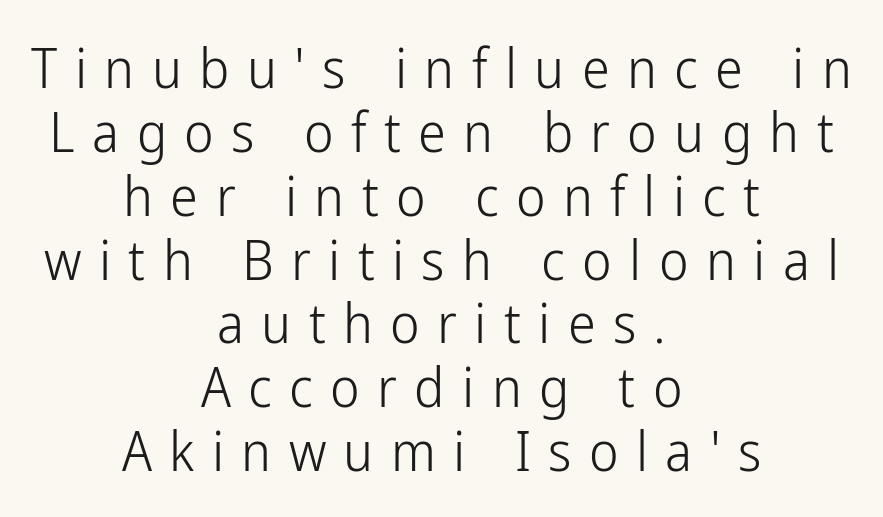
The image shows 56 px light, condensed sans-serif type, upright; set centered, tight line spacing (1.14x), unusually wide letter spacing (+0.31 em), not underlined; low stroke contrast and a medium x-height.
